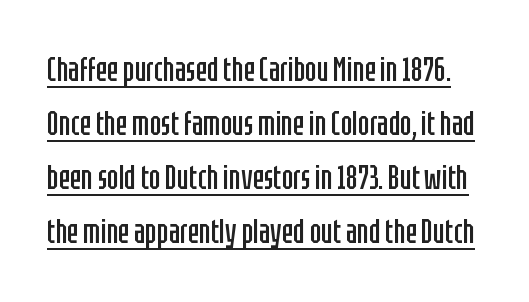
Q: Is the text bold? A: No.
Q: Is the text italic (slanted)? A: No, it is upright.
Q: Is the typeface a serif or a sans-serif typeface? A: Sans-serif.
Q: Is the text underlined? A: Yes.
Q: Is the spacing between letters normal or unusually wide? A: Normal.
Q: Is the spacing between lines tight, normal or loose? A: Normal.
Q: Width (condensed, normal, or wide)? A: Condensed.
Q: Stroke contrast? A: Low.
Q: x-height? A: Large.
Q: Monospaced? A: No.
